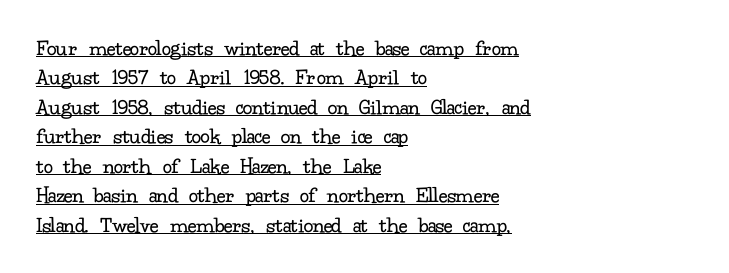
Underlined type. The rag falls on the right side of this text block. What stands out about the letter spacing? Nothing — it is the standard amount. How would I describe the line gaps? Plain and ordinary. The letters stand straight up with perfectly vertical stems. Each stroke keeps to a modest, everyday thickness or less.
